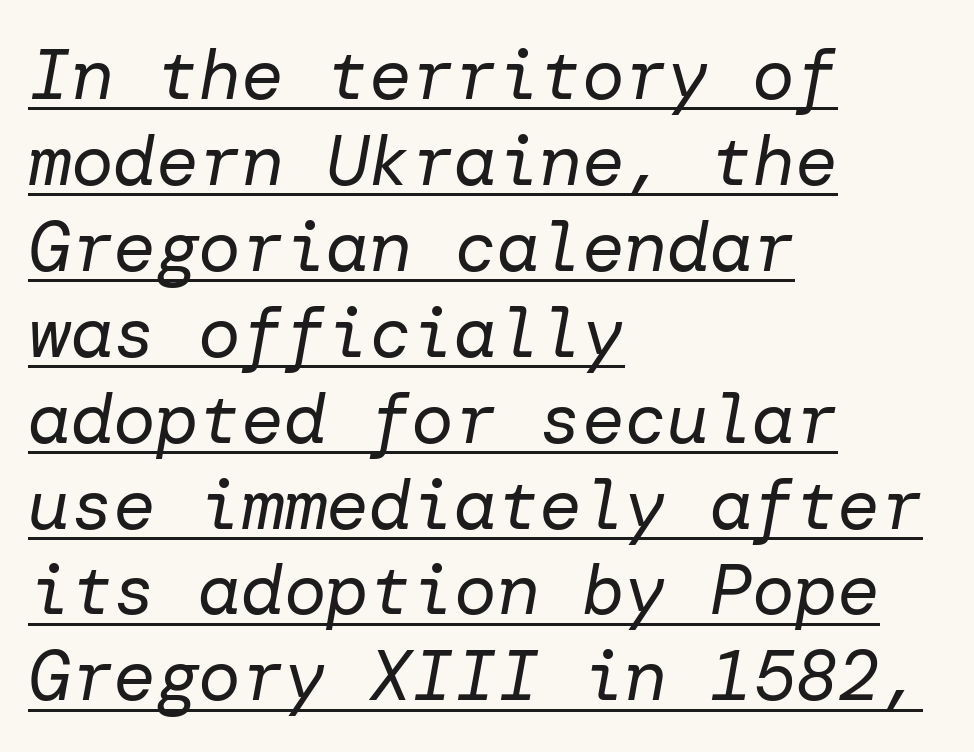
The rendering applies a slant to the glyphs. These characters rest on top of a visible drawn line. Does the copy run flush right? No — it runs flush left. The font is comparable to plain body text, perhaps lighter. The type is set solid horizontally, with unmodified tracking.
